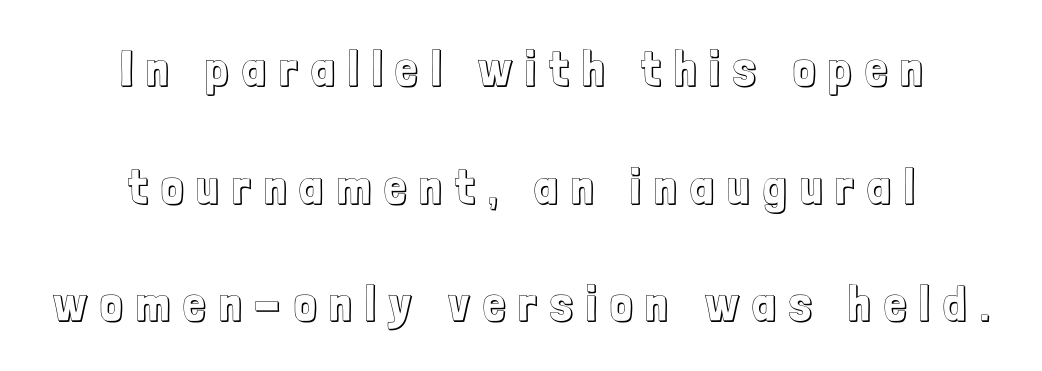
Has an underline been added? It has not. These lines stand farther apart than default settings would place them. The whitespace from short lines is split evenly between both sides. Spacing verdict: proportional, widths tailored to each character. The tracking jumps out immediately: characters are airy and widely separated. Is there any slant? The stems are plumb.
